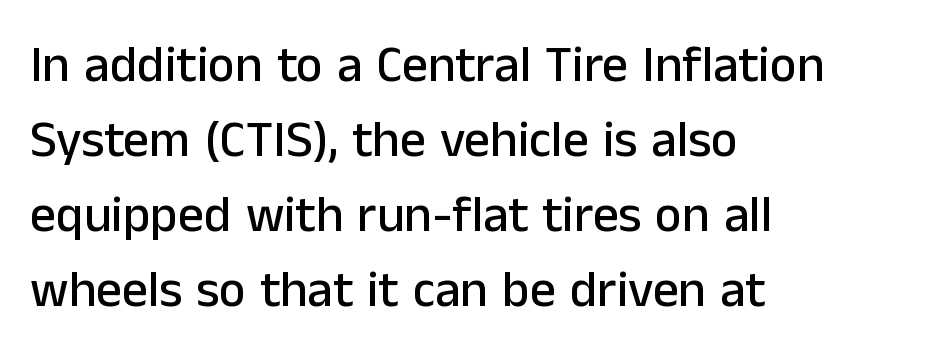
Q: Is the text italic (slanted)? A: No, it is upright.
Q: Is the typeface a serif or a sans-serif typeface? A: Sans-serif.
Q: Is the text underlined? A: No.
Q: How is the paragraph aligned? A: Left-aligned.
Q: Is the spacing between letters normal or unusually wide? A: Normal.
Q: Is the spacing between lines tight, normal or loose? A: Normal.
Q: Width (condensed, normal, or wide)? A: Normal.
Q: Stroke contrast? A: Low.
Q: x-height? A: Medium.
Q: Monospaced? A: No.
